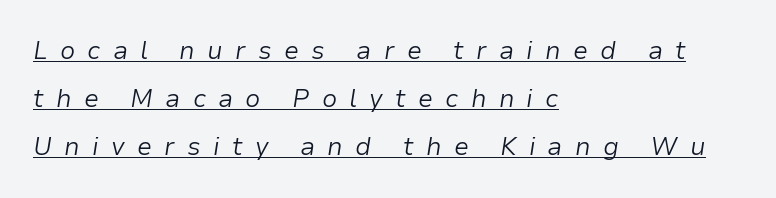
{"italic": "yes", "lean": "right", "slant_degrees": 9, "bold": "no", "underline": "yes", "align": "left", "line_spacing": "loose", "line_spacing_ratio": 1.93, "letter_spacing": "wide", "letter_spacing_em": 0.49, "glyph_px": 25}
